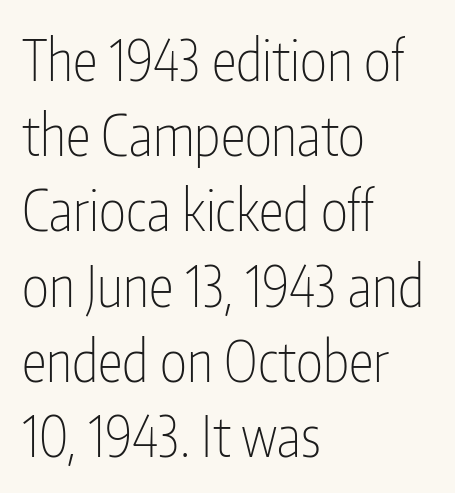
The image shows 57 px thin, condensed sans-serif type, upright; set left-aligned, normal line spacing (1.32x), normal letter spacing, not underlined; low stroke contrast and a medium x-height.
